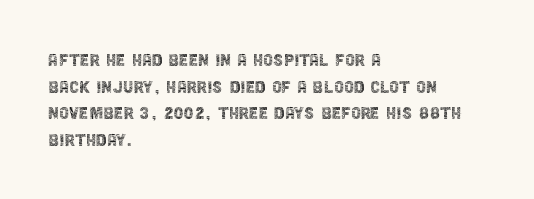
Q: Is the text bold? A: No.
Q: Is the text italic (slanted)? A: No, it is upright.
Q: Is the text underlined? A: No.
Q: How is the paragraph aligned? A: Left-aligned.
Q: Is the spacing between letters normal or unusually wide? A: Normal.
